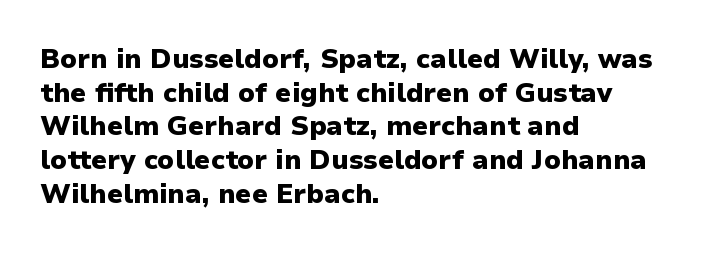
Its strokes are broad and dark, the hallmark of bold type. It's the straight-up-and-down kind of type. Regular leading. Caption: standard tracking, unaltered.
